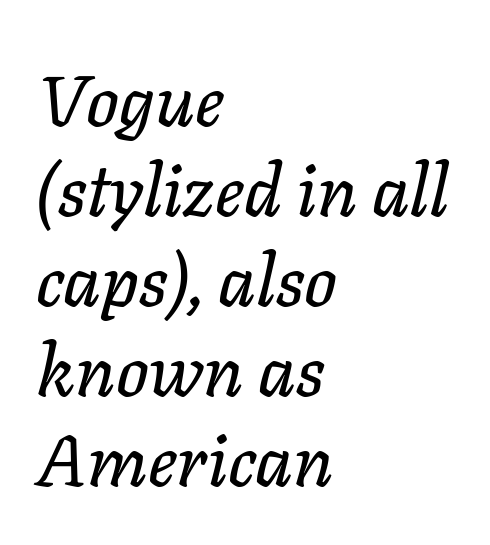
{"italic": "yes", "lean": "right", "slant_degrees": 11, "width": "normal", "stroke_contrast": "low", "x_height": "medium", "monospaced": "no", "underline": "no", "align": "left", "line_spacing": "normal", "line_spacing_ratio": 1.25, "letter_spacing": "normal", "letter_spacing_em": 0.0, "glyph_px": 72}
